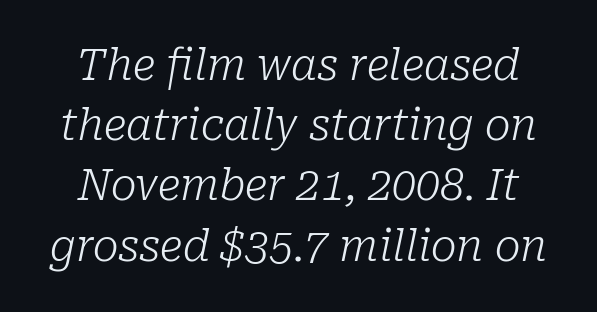
The image shows 43 px light serif type, italic (leaning right); set normal line spacing (1.4x), normal letter spacing, not underlined; low stroke contrast and a medium x-height.
